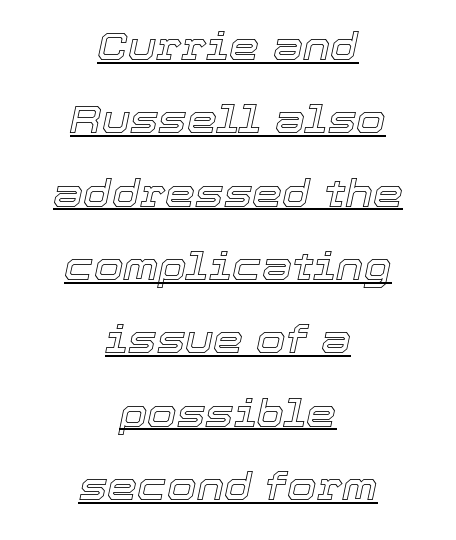
The image shows 38 px text type, italic (leaning right); set centered, loose line spacing (1.93x), normal letter spacing, underlined; a medium x-height.
